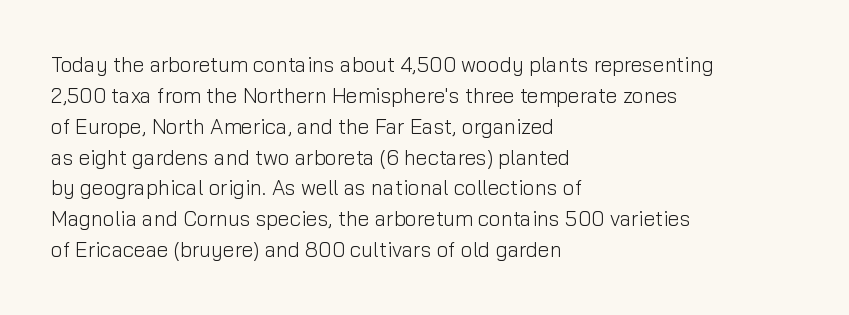
If you drew a line through each stem, it would be perfectly vertical. Leftover space on each line is placed entirely after the last word. The vertical gap from one line to the next is medium. The specimen omits any rule beneath the text block's lines.
